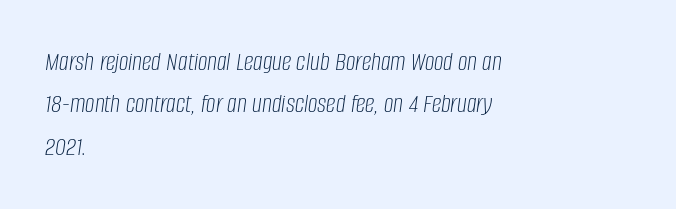
The whole block is typeset with a tilt. This sample is left-justified, so line endings fall wherever the words run out. Words appear dense and cohesive because spacing is normal. Students, observe: this is what conventionally led text looks like. The foot of each line stays bare and open.
